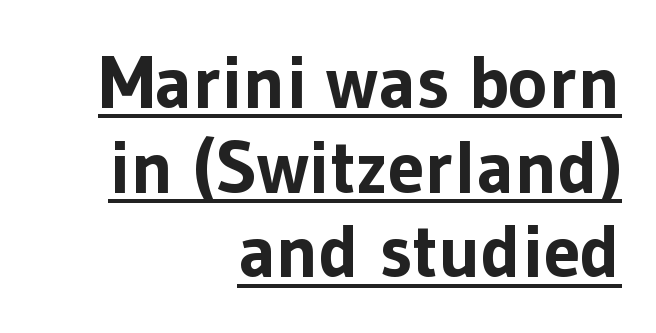
These lines carry a lot of weight — the face is fully bold. Look at the bottom of the vertical strokes: they stop flat, with no serifs. The letterforms sit shoulder to shoulder at normal distance. Characters remain perfectly vertical along every line. Beneath each row of characters lies a ruled line. These lines stack with their right ends in a neat column.
